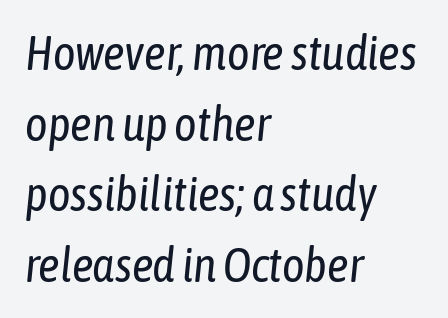
Q: Is the text bold? A: No.
Q: Is the text italic (slanted)? A: Yes, it leans right by about 6 degrees.
Q: Is the text underlined? A: No.
Q: How is the paragraph aligned? A: Left-aligned.
Q: Is the spacing between letters normal or unusually wide? A: Normal.
Q: Is the spacing between lines tight, normal or loose? A: Normal.
Q: Width (condensed, normal, or wide)? A: Condensed.
Q: Stroke contrast? A: Low.
Q: x-height? A: Medium.
Q: Monospaced? A: No.
